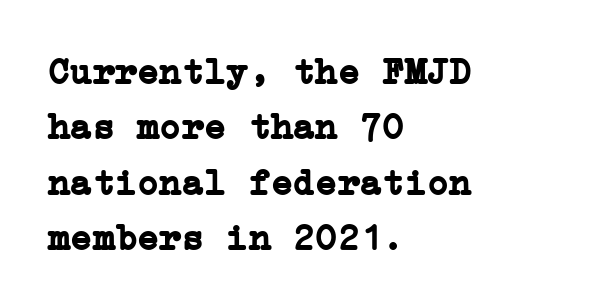
Q: Is the text bold? A: Yes.
Q: Is the text italic (slanted)? A: No, it is upright.
Q: Is the typeface a serif or a sans-serif typeface? A: Serif.
Q: Is the text underlined? A: No.
Q: How is the paragraph aligned? A: Left-aligned.
Q: Is the spacing between letters normal or unusually wide? A: Normal.
Q: Is the spacing between lines tight, normal or loose? A: Normal.
Q: Width (condensed, normal, or wide)? A: Normal.
Q: Stroke contrast? A: Low.
Q: x-height? A: Medium.
